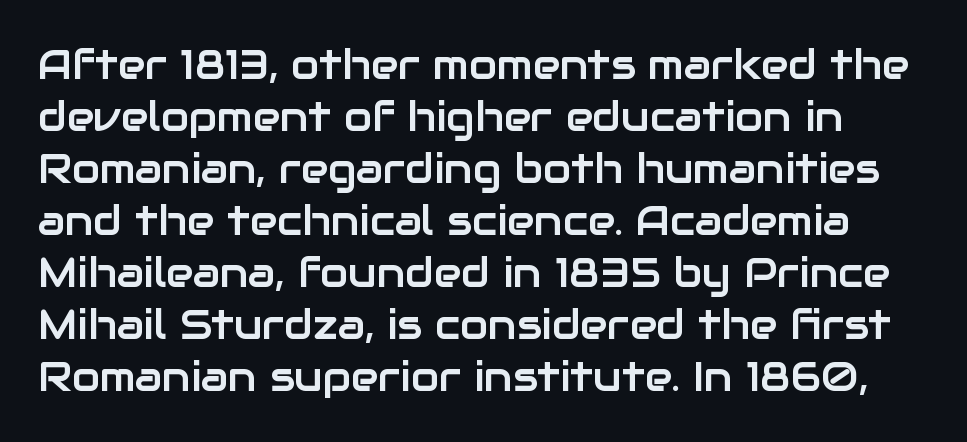
The axis of the letterforms is exactly vertical. The rows are spaced the way most documents space them. Words appear dense and cohesive because spacing is normal. Type style note: lacks serifs. These lines are rendered in a variable-pitch font. Clear beneath every line of the passage.
